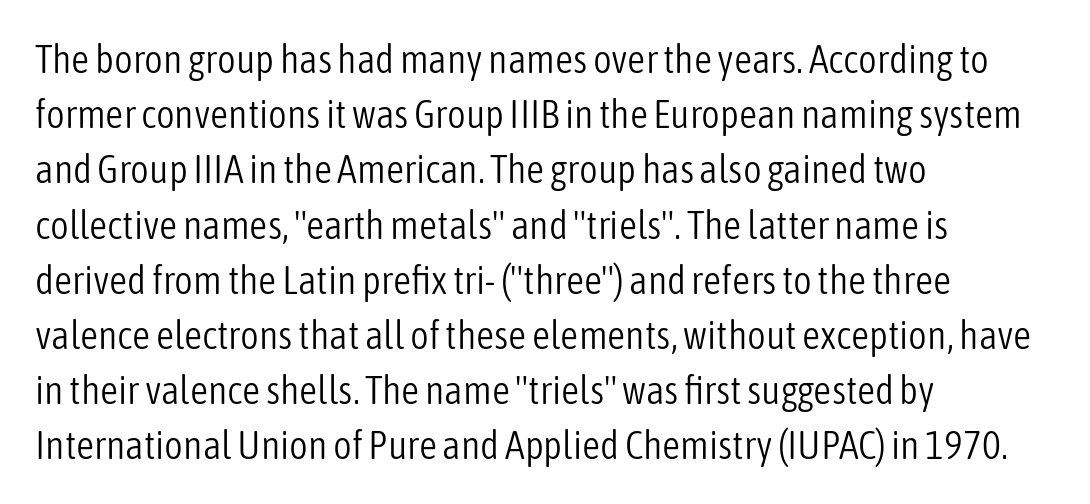
The image shows 40 px light, condensed sans-serif type, upright; set left-aligned, normal line spacing (1.38x), normal letter spacing, not underlined; low stroke contrast and a medium x-height.
